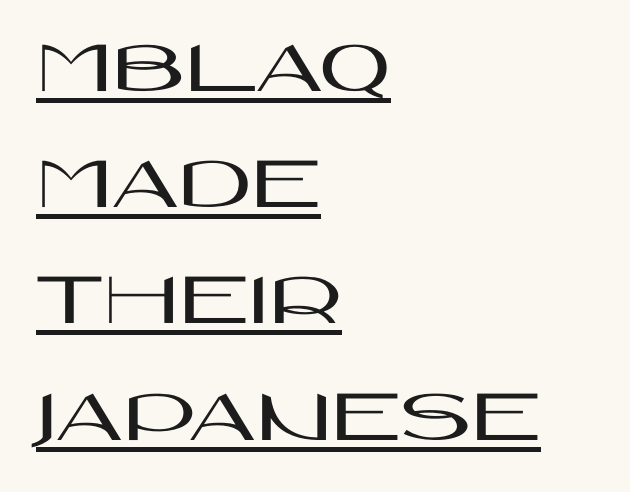
The image shows 78 px wide sans-serif type, upright; set left-aligned, normal line spacing (1.49x), normal letter spacing, underlined; high stroke contrast and a large x-height.
